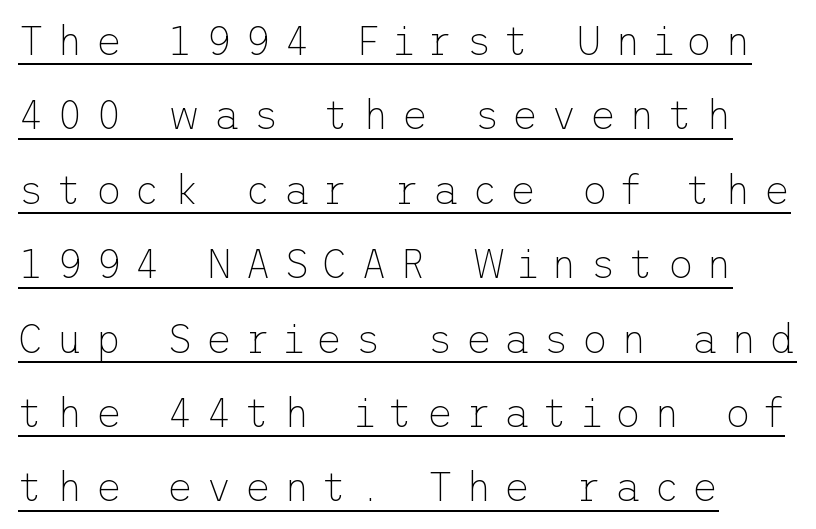
This sample uses an upright cut, with every glyph sitting square on the baseline. Type style note: lacks serifs. The passage shown is not bold in any degree. Glance below the letters and you will spot a drawn line. Teacher's note: observe the even left margin — that is flush-left alignment. Honestly, the letter spacing is so wide it's the main thing you notice.
